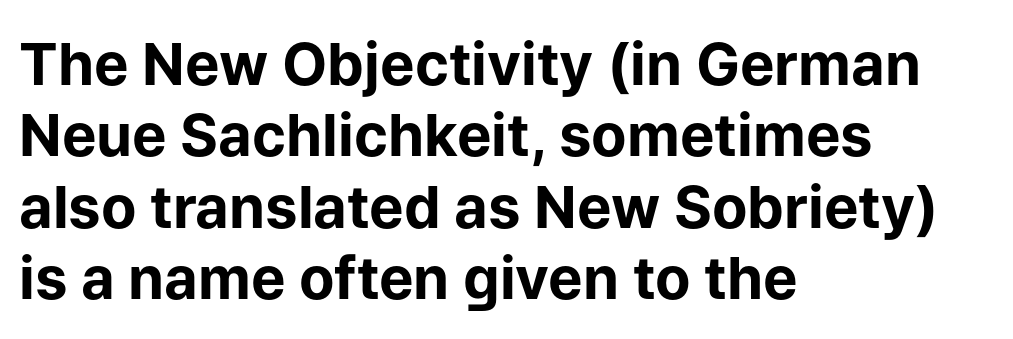
The image shows 58 px bold sans-serif type, upright; set left-aligned, line spacing 1.23x, normal letter spacing, not underlined; low stroke contrast and a medium x-height.
